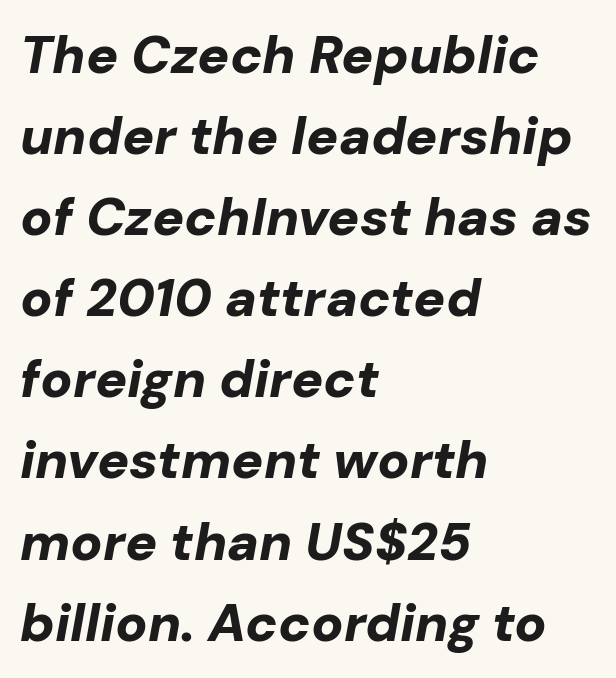
The image shows 53 px bold type, italic (leaning right); set left-aligned, normal line spacing (1.53x), normal letter spacing, not underlined; low stroke contrast and a medium x-height.
